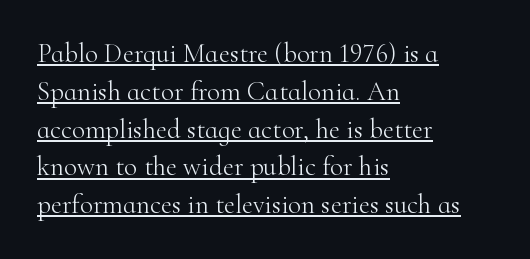
Heft: none added — not bold. Posture: upright roman. Underlining? Definitely there. The ragged edge is on the right, which tells us the setting is flush left. If you measured baseline to baseline, you'd find a middling distance. Nobody touched the tracking dial on this one.
